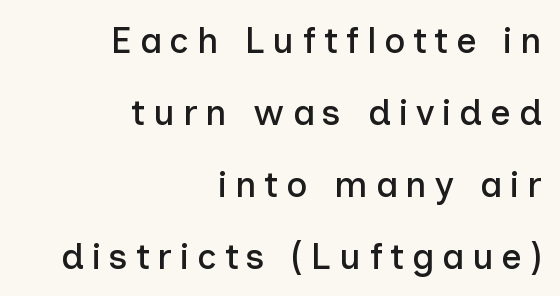
The image shows 36 px sans-serif type, upright; set right-aligned, loose line spacing (2.0x), unusually wide letter spacing (+0.22 em), not underlined; low stroke contrast and a medium x-height.
